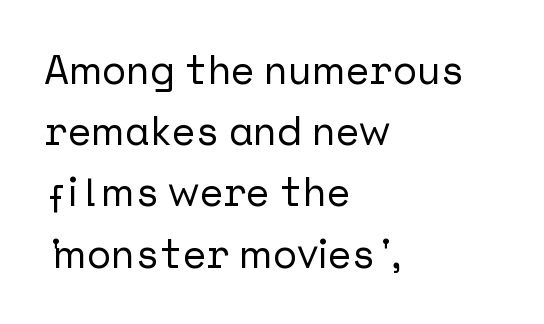
{"serif": "no", "italic": "no", "width": "normal", "stroke_contrast": "low", "x_height": "medium", "underline": "no", "align": "left", "line_spacing": "normal", "line_spacing_ratio": 1.53, "letter_spacing": "normal", "letter_spacing_em": 0.0, "glyph_px": 40}
